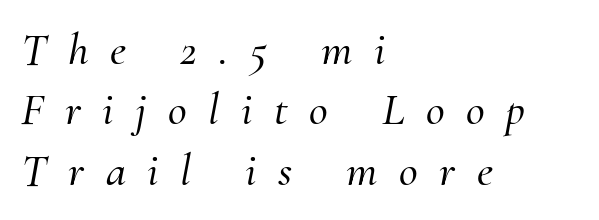
The letters carry serifs — small finishing strokes at the ends of their stems. The letters advance in unequal steps, a hallmark of proportional type. In terms of letterspacing, this is a distinctly airy, spread setting. One glance says typical: line gaps are just what's usual. Honestly, there is no underline to notice here at all. Reading down the block, your eye returns to a fixed left position each line.
